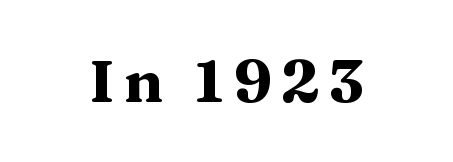
Every letter is thick-stroked: bold, no question. Varying glyph widths throughout — classic text-font behaviour. In terms of posture, this sample is upright. Unmarked baselines from the first word to the last.
